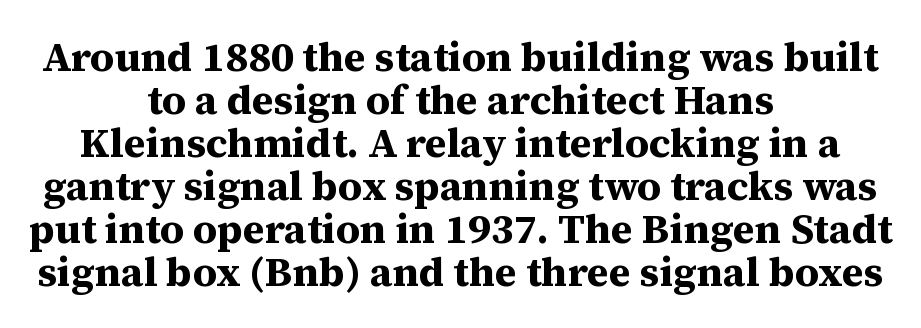
{"serif": "yes", "italic": "no", "bold": "yes", "weight": "bold", "width": "normal", "stroke_contrast": "medium", "x_height": "medium", "monospaced": "no", "underline": "no", "align": "center", "line_spacing": "tight", "line_spacing_ratio": 1.05, "letter_spacing": "normal", "letter_spacing_em": 0.0, "glyph_px": 41}
